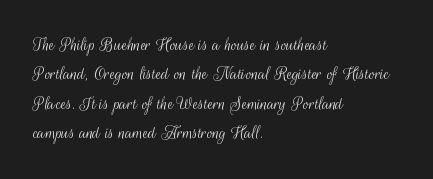
The image shows 20 px text type; set left-aligned, normal line spacing (1.47x), normal letter spacing, not underlined.
